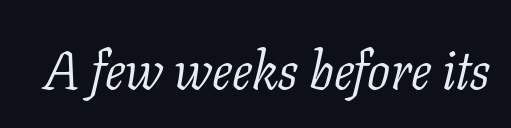
Q: Is the text bold? A: No.
Q: Is the text italic (slanted)? A: Yes, it leans right by about 11 degrees.
Q: Is the typeface a serif or a sans-serif typeface? A: Serif.
Q: Is the text underlined? A: No.
Q: Is the spacing between letters normal or unusually wide? A: Normal.
Q: Width (condensed, normal, or wide)? A: Normal.
Q: Stroke contrast? A: Low.
Q: x-height? A: Medium.
Q: Monospaced? A: No.
